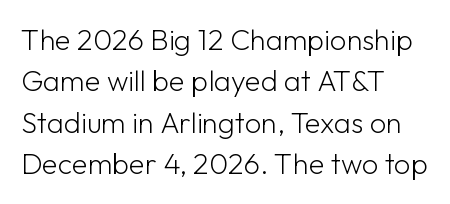
On a weight scale, this lands at 450 or below. The rendering uses natural spacing where letterforms have individual widths. Standard letterfit; no display-style spreading of the glyphs. Quick note: underline off. Tall strokes in this sample are plumb rather than angled.
